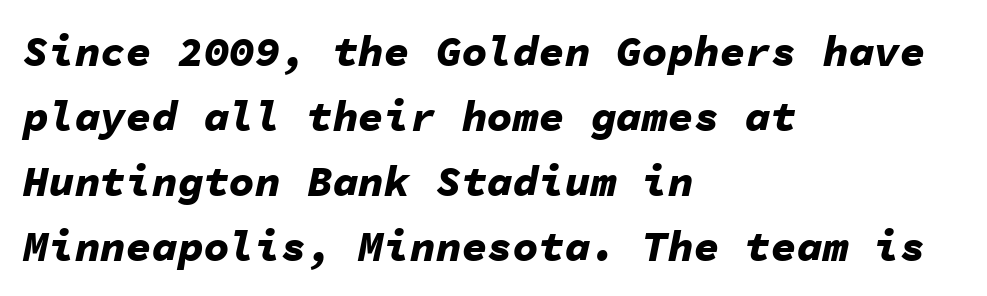
Glance below the letters and you will spot only blank space. Horizontal alignment here is leftward, the default for most running prose. Interline gaps are of average width in this sample. Is the type slanted? Yes — the strokes lean at a clear angle. The rendering uses a bold face; every stroke is thick and dark. Think of a typewriter: that constant character pitch is what you see here.
